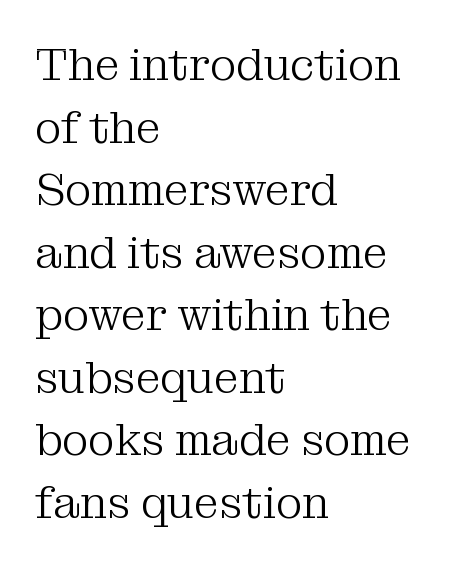
The vertical gap from one line to the next is medium. This sample has the flowing, uneven cadence of proportional lettering. This rendering uses left alignment, leaving the right contour irregular. Every character sits straight up, as roman type does.
